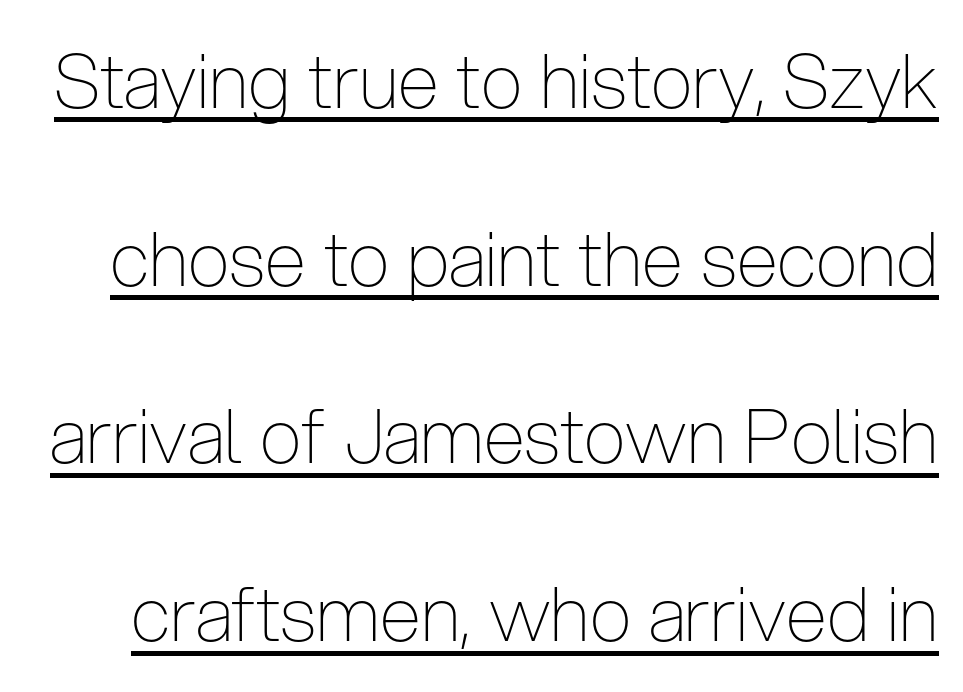
Each word holds together tightly as a unit, with standard inter-letter gaps. Is the stroke heavy? The answer is a plain regular-or-lighter. Vertical strokes here are truly vertical. Each letter's strokes conclude bluntly, with no projecting serifs. The designer dialed line spacing up above the default. Note the varied advance widths — an 'i' is clearly narrower than an 'm'.
